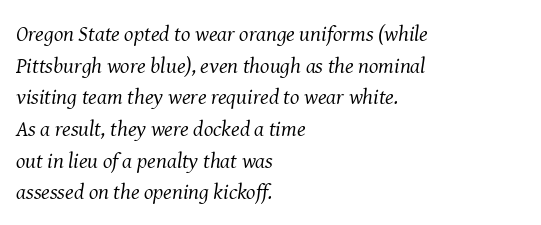
{"italic": "yes", "lean": "right", "slant_degrees": 8, "bold": "no", "underline": "no", "align": "left", "line_spacing": "normal", "line_spacing_ratio": 1.44, "letter_spacing": "normal", "letter_spacing_em": 0.0, "glyph_px": 22}
